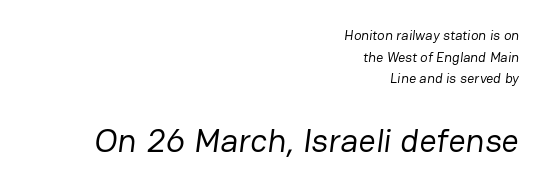
Q: Is the text bold? A: No.
Q: Is the typeface a serif or a sans-serif typeface? A: Sans-serif.
Q: Is the text underlined? A: No.
Q: How is the paragraph aligned? A: Right-aligned.
Q: Is the spacing between letters normal or unusually wide? A: Normal.
Q: Is the spacing between lines tight, normal or loose? A: Normal.
Q: Which block of text is set in a larger size, the first (top) or the second (bottom)? A: The second (bottom) one.
Q: Width (condensed, normal, or wide)? A: Normal.
Q: Stroke contrast? A: Low.
Q: x-height? A: Medium.
Q: Monospaced? A: No.
